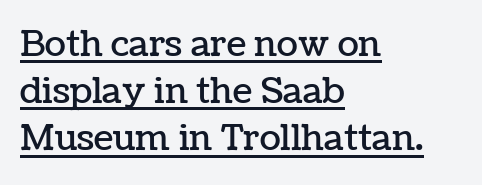
{"italic": "no", "width": "normal", "stroke_contrast": "low", "x_height": "medium", "monospaced": "no", "underline": "yes", "align": "left", "line_spacing": "normal", "line_spacing_ratio": 1.35, "letter_spacing": "normal", "letter_spacing_em": 0.0, "glyph_px": 35}
